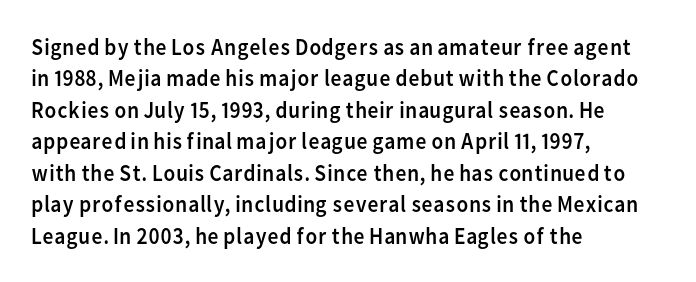
The image shows 24 px text type, upright; set left-aligned, normal line spacing (1.31x), normal letter spacing, not underlined.
